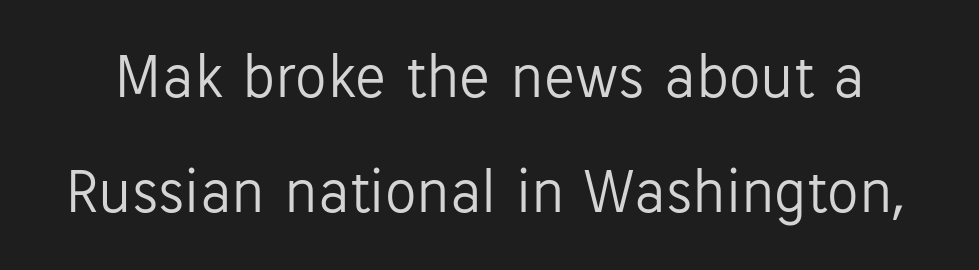
The strokes are not fattened; the text isn't bold. Posture: upright roman. Bare-footed words on every line. Nothing sits at the stroke ends, so this counts as sans-serif. Note the varied advance widths — an 'i' is clearly narrower than an 'm'. The passage shown has conventional tracking throughout.
